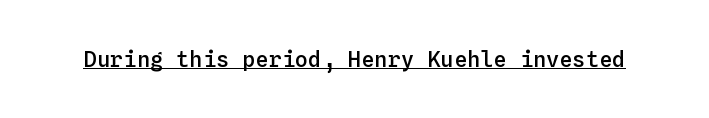
{"italic": "no", "bold": "semi", "underline": "yes", "letter_spacing": "normal", "letter_spacing_em": 0.0, "glyph_px": 22}
